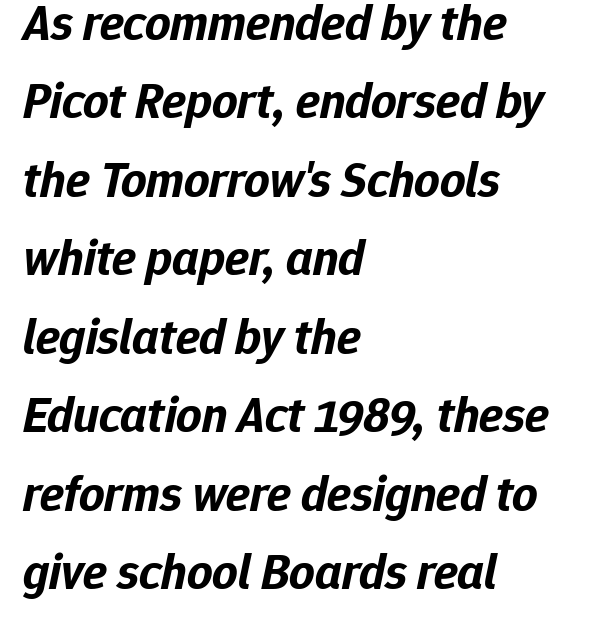
Designer's note — italics engaged. Notice how descenders clear the ascenders below comfortably — that's standard leading. Caption: standard tracking, unaltered. Which margin do the lines hug? The left one — the right edge is uneven. This rendering features lettering with no underline. The rendering uses a bold face; every stroke is thick and dark.
